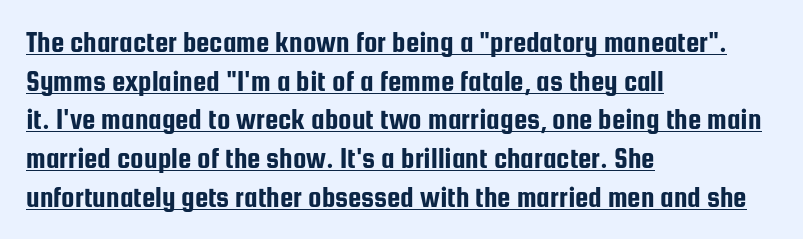
{"serif": "no", "italic": "no", "width": "condensed", "stroke_contrast": "low", "x_height": "medium", "monospaced": "no", "underline": "yes", "align": "left", "line_spacing": "normal", "line_spacing_ratio": 1.29, "letter_spacing": "normal", "letter_spacing_em": 0.0, "glyph_px": 30}
